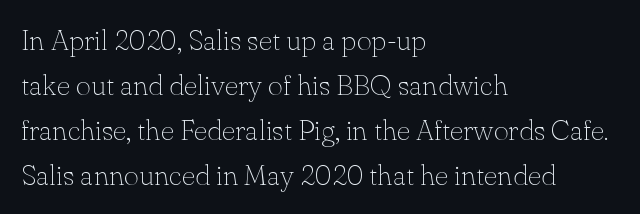
{"serif": "yes", "italic": "no", "bold": "no", "weight": "thin", "width": "normal", "stroke_contrast": "low", "x_height": "small", "monospaced": "no", "underline": "no", "align": "left", "line_spacing": "normal", "line_spacing_ratio": 1.55, "letter_spacing": "normal", "letter_spacing_em": 0.0, "glyph_px": 29}
